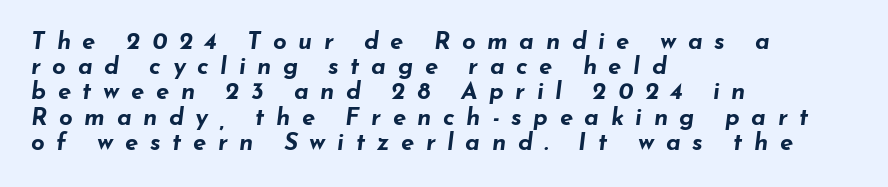
{"italic": "yes", "lean": "right", "slant_degrees": 7, "bold": "yes", "underline": "no", "align": "left", "line_spacing": "tight", "line_spacing_ratio": 1.05, "letter_spacing": "wide", "letter_spacing_em": 0.48, "glyph_px": 24}
